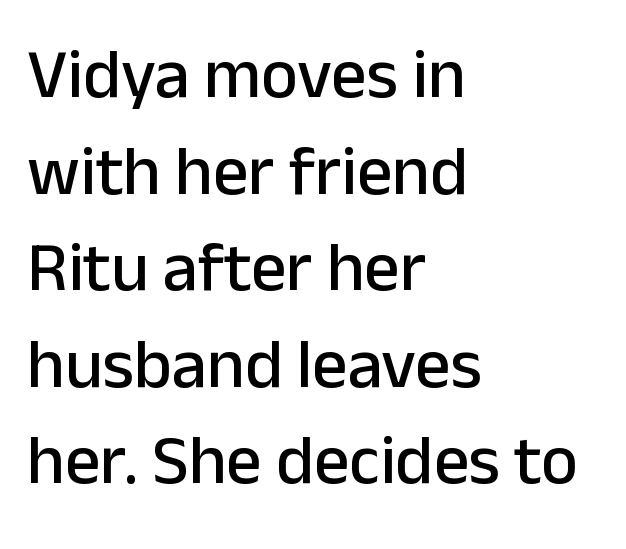
{"serif": "no", "italic": "no", "width": "normal", "stroke_contrast": "low", "x_height": "medium", "monospaced": "no", "underline": "no", "align": "left", "line_spacing": "normal", "line_spacing_ratio": 1.38, "letter_spacing": "normal", "letter_spacing_em": 0.0, "glyph_px": 70}
